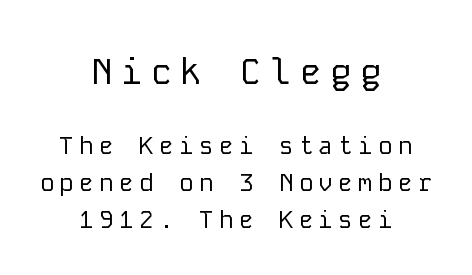
{"serif": "no", "italic": "no", "bold": "no", "weight": "regular", "width": "normal", "stroke_contrast": "low", "x_height": "medium", "monospaced": "yes", "underline": "no", "align": "center", "line_spacing": "normal", "line_spacing_ratio": 1.55, "letter_spacing": "wide", "letter_spacing_em": 0.23, "larger_block": "first", "size_ratio": 1.5, "glyph_px": 36}
